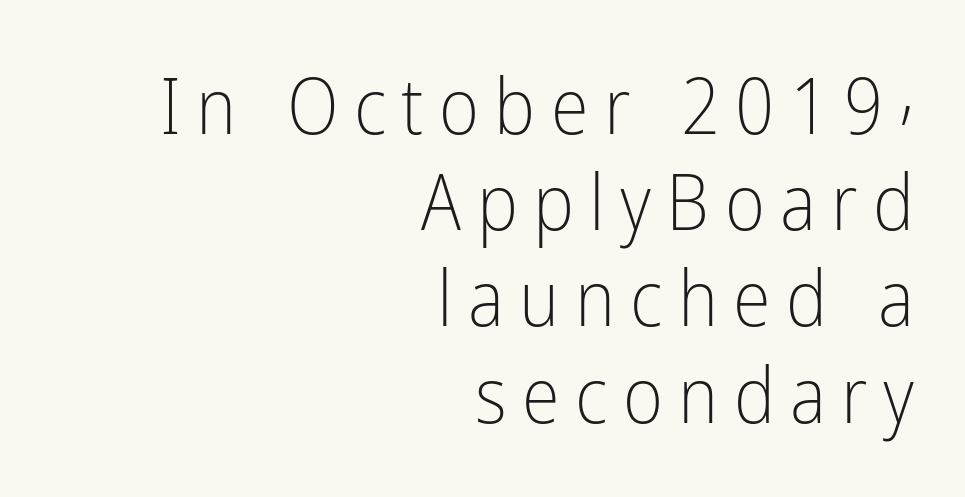
The image shows 77 px light, condensed sans-serif type, upright; set right-aligned, normal line spacing (1.25x), unusually wide letter spacing (+0.2 em), not underlined; low stroke contrast and a medium x-height.
